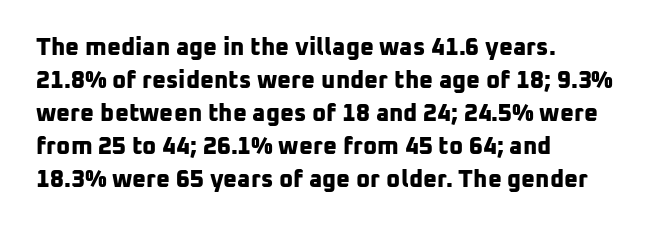
Q: Is the text bold? A: Yes.
Q: Is the text underlined? A: No.
Q: How is the paragraph aligned? A: Left-aligned.
Q: Is the spacing between letters normal or unusually wide? A: Normal.
Q: Is the spacing between lines tight, normal or loose? A: Normal.
